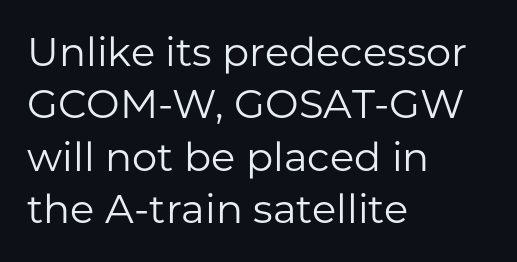
The image shows 40 px regular-weight sans-serif type, upright; set left-aligned, normal line spacing (1.31x), normal letter spacing, not underlined; low stroke contrast and a medium x-height.
